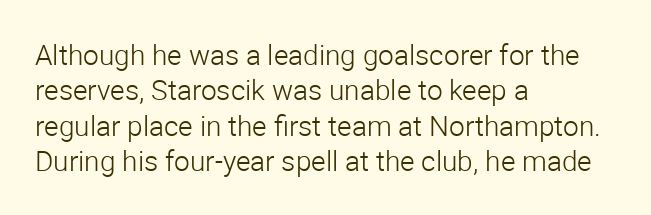
Q: Is the text bold? A: No.
Q: Is the text italic (slanted)? A: No, it is upright.
Q: Is the typeface a serif or a sans-serif typeface? A: Sans-serif.
Q: Is the text underlined? A: No.
Q: How is the paragraph aligned? A: Left-aligned.
Q: Is the spacing between letters normal or unusually wide? A: Normal.
Q: Is the spacing between lines tight, normal or loose? A: Normal.
Q: Width (condensed, normal, or wide)? A: Normal.
Q: Stroke contrast? A: Low.
Q: x-height? A: Medium.
Q: Monospaced? A: No.
